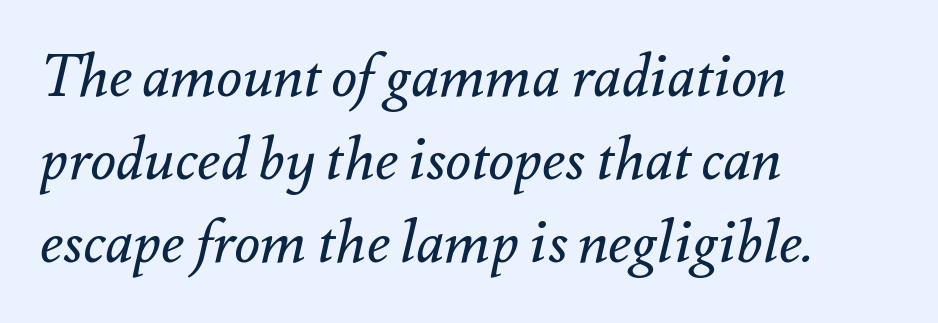
The foot of each line stays bare and open. Heaviness? Minimal to ordinary, like unemphasized prose. These lines sit exactly where default settings would place them. One-word summary of the alignment: left. Is the type slanted? Yes — the strokes lean at a clear angle.
